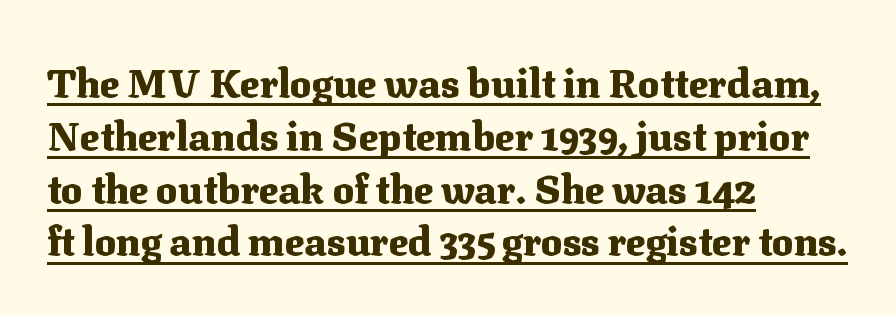
The glyphs are accompanied by a horizontal stroke just below them. These lines are rendered in a variable-pitch font. The specimen reads as upright at a glance. The face used here is seriffed, in the tradition of book romans. Whoever set this chose a conventional vertical rhythm. Each word holds together tightly as a unit, with standard inter-letter gaps.
